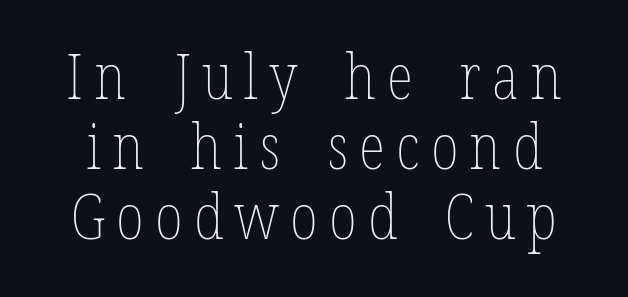
Q: Is the text bold? A: No.
Q: Is the text italic (slanted)? A: No, it is upright.
Q: Is the text underlined? A: No.
Q: Is the spacing between lines tight, normal or loose? A: Tight.
Q: Width (condensed, normal, or wide)? A: Condensed.
Q: Stroke contrast? A: Low.
Q: x-height? A: Medium.
Q: Monospaced? A: No.
